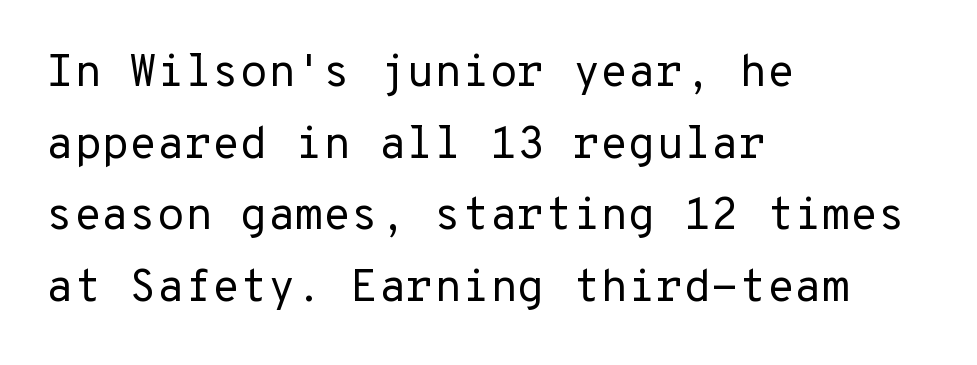
{"serif": "no", "italic": "no", "bold": "no", "weight": "regular", "width": "normal", "stroke_contrast": "low", "x_height": "medium", "underline": "no", "align": "left", "line_spacing": "normal", "line_spacing_ratio": 1.59, "letter_spacing": "normal", "letter_spacing_em": 0.0, "glyph_px": 45}
